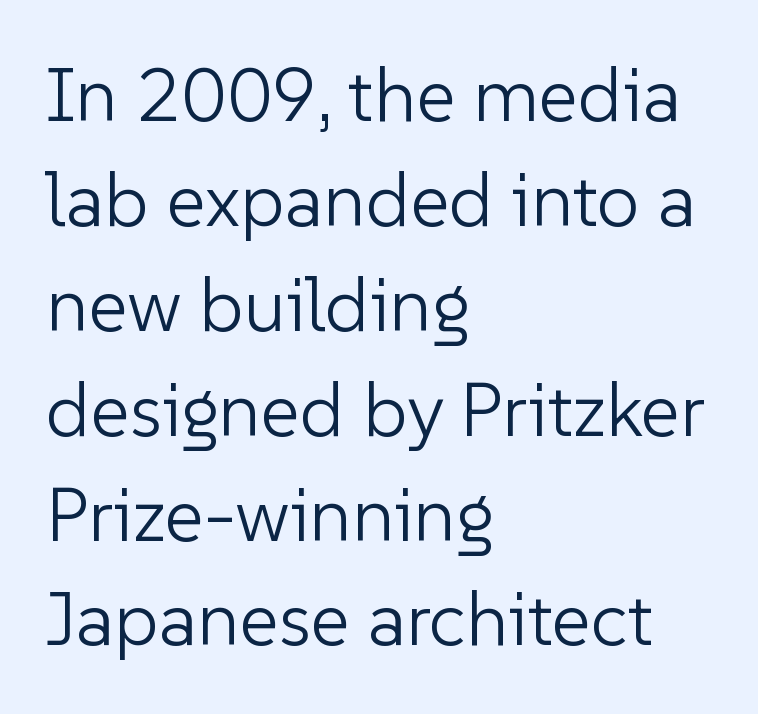
When letters stand straight like this, we call the style roman or upright. Descenders hang freely into open space. Baseline-to-baseline distance is the conventional proportion of letter height. Reading down the block, your eye returns to a fixed left position each line. The face looks like a standard text weight, possibly lighter.
